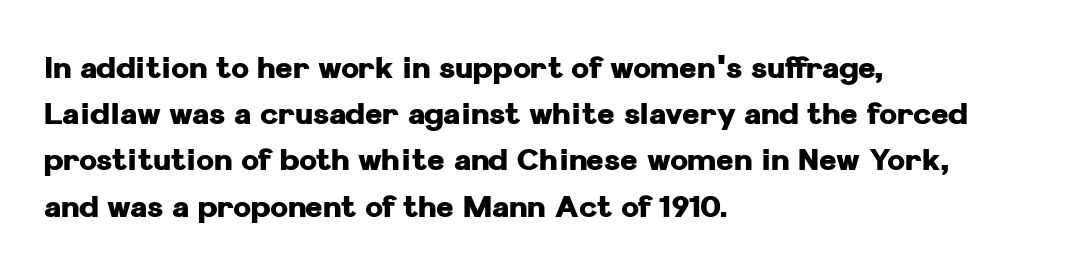
A typesetter would call this proportional, since set widths differ per character. Nope, no serifs anywhere on these letters. A typesetter would call this leading conventional body-copy spacing. Horizontal alignment here is leftward, the default for most running prose. The space beneath each line is pristine and unruled.
